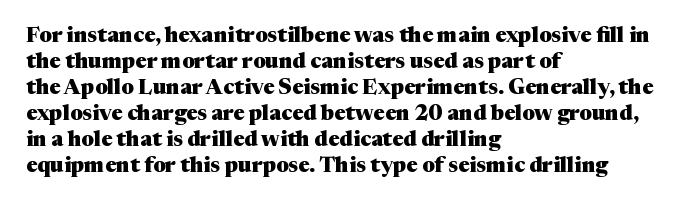
The strokes are fattened all the way to bold. Visually the block forms a straight wall on the left and a jagged coastline on the right. A typesetter would mark this as roman, not italic. The words here are not underlined.
